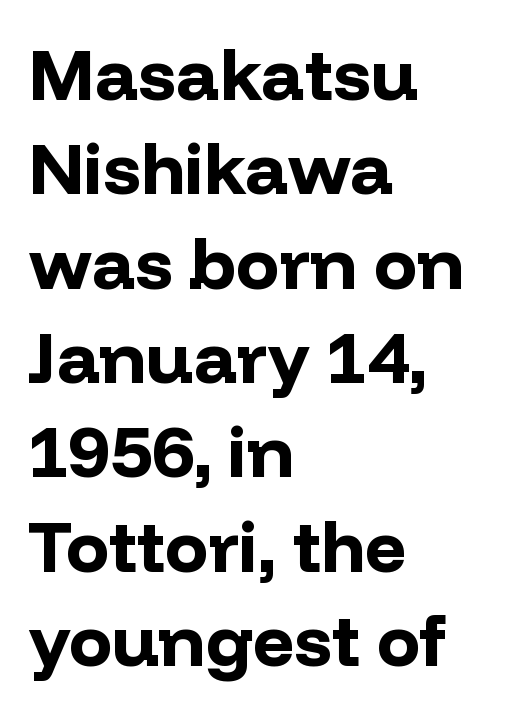
Successive baselines arrive at the customary interval. Each letter keeps its own natural width here, so spacing adapts to shape. The passage shown is emphatically bold. Ordinary non-slanted type is in use.
